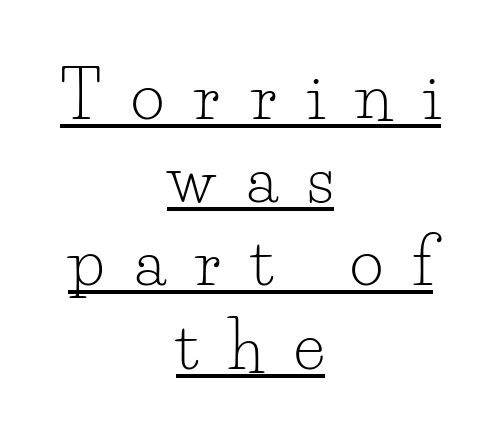
Q: Is the text bold? A: No.
Q: Is the text italic (slanted)? A: No, it is upright.
Q: Is the typeface a serif or a sans-serif typeface? A: Serif.
Q: Is the text underlined? A: Yes.
Q: How is the paragraph aligned? A: Centered.
Q: Is the spacing between letters normal or unusually wide? A: Unusually wide.
Q: Is the spacing between lines tight, normal or loose? A: Normal.
Q: Width (condensed, normal, or wide)? A: Normal.
Q: Stroke contrast? A: Low.
Q: x-height? A: Small.
Q: Monospaced? A: No.
